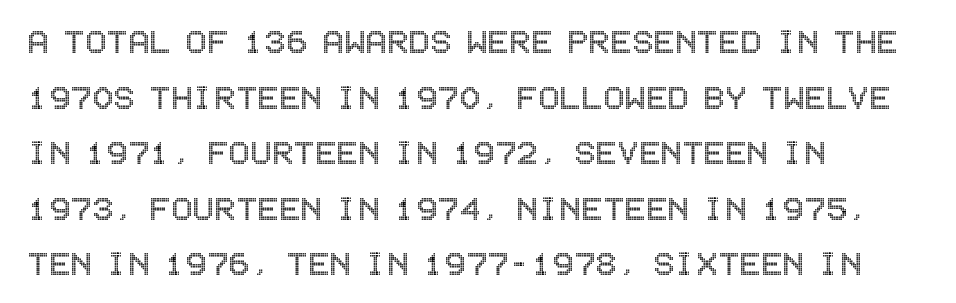
The image shows 40 px condensed type, upright; set left-aligned, normal line spacing (1.39x), normal letter spacing, not underlined; a large x-height.
